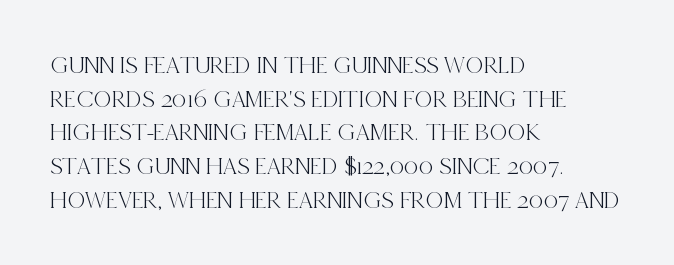
The image shows 25 px text type, upright; set left-aligned, normal line spacing (1.35x), normal letter spacing, not underlined.
